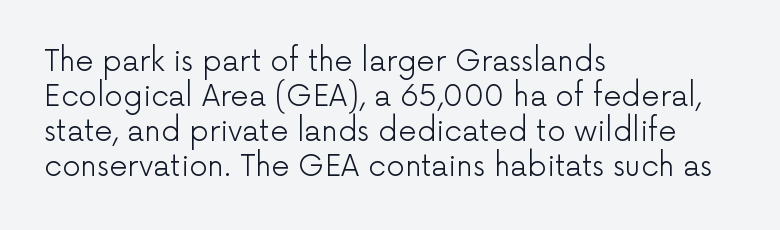
The image shows 29 px light sans-serif type, upright; set left-aligned, line spacing 1.21x, normal letter spacing, not underlined; low stroke contrast and a medium x-height.
